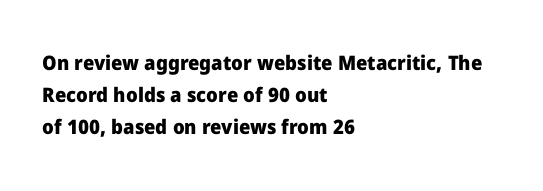
Upright lettering throughout. The foot of each line stays bare and open. Line spacing here is normal. The letters sit at their default tracking, neither squeezed nor spread. The setting favours the left margin, as ordinary paragraphs usually do. These words are printed bold, with thick strokes throughout.
